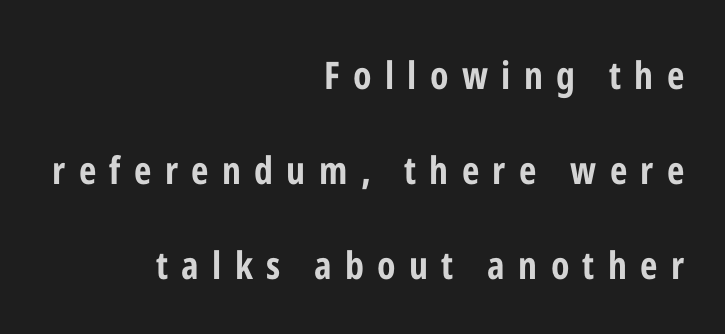
{"serif": "no", "italic": "no", "bold": "yes", "weight": "bold", "width": "condensed", "stroke_contrast": "low", "x_height": "medium", "monospaced": "no", "underline": "no", "align": "right", "line_spacing": "loose", "line_spacing_ratio": 2.5, "letter_spacing": "wide", "letter_spacing_em": 0.35, "glyph_px": 38}
